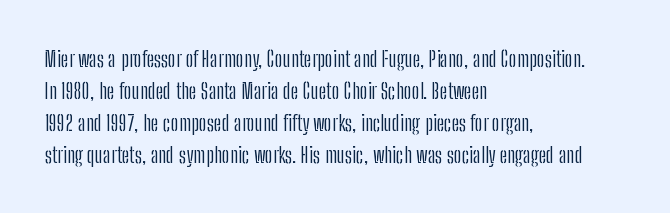
The image shows 22 px text type, upright; set left-aligned, normal line spacing (1.45x), normal letter spacing, not underlined.
